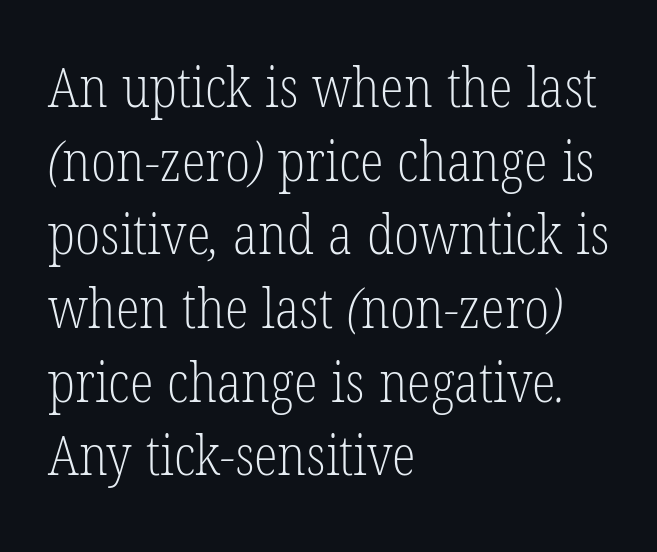
{"serif": "yes", "bold": "no", "weight": "light", "width": "condensed", "stroke_contrast": "low", "x_height": "medium", "monospaced": "no", "underline": "no", "align": "left", "line_spacing": "normal", "line_spacing_ratio": 1.34, "letter_spacing": "normal", "letter_spacing_em": 0.0, "glyph_px": 55}
